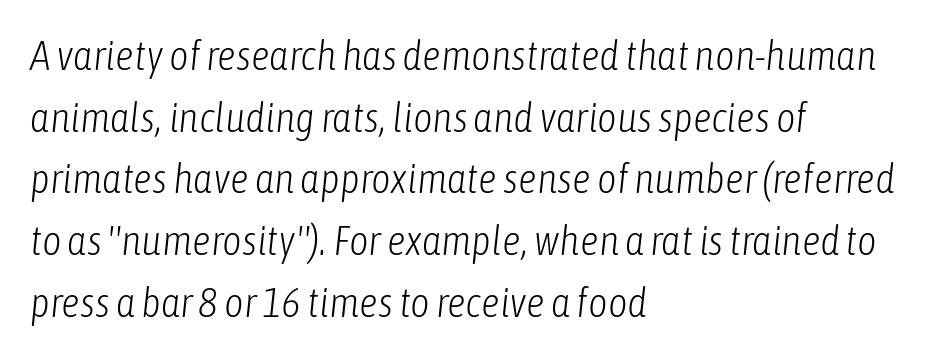
Line starts are locked; line ends wander. No word sits above an underline. Is this a heavy cut? Hardly; it is regular or lighter. The line-height multiplier appears to be the usual default.
